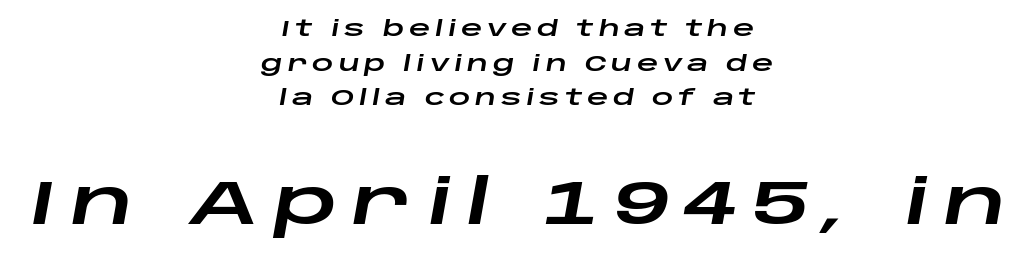
Students, note that the glyphs here are deliberately spaced far apart. The lines sit at an ordinary, default distance from one another. Larger block? The one below; the one above is distinctly smaller. Character widths vary here, with narrow letters taking less room than wide ones.
